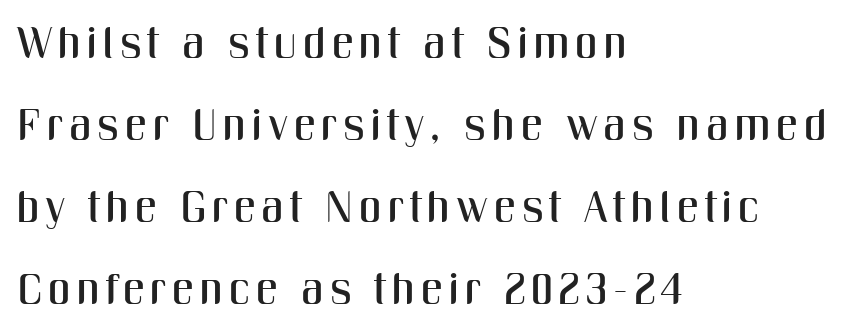
The image shows 44 px condensed sans-serif type, upright; set left-aligned, line spacing 1.86x, not underlined; medium stroke contrast and a medium x-height.
